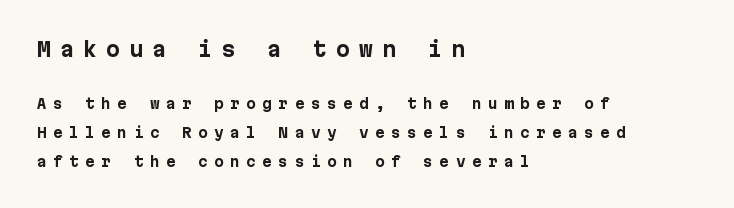
The image shows 20 px bold type, upright; set left-aligned, loose line spacing (2.09x), unusually wide letter spacing (+0.45 em), not underlined; the first (top) block is 1.43x larger.
